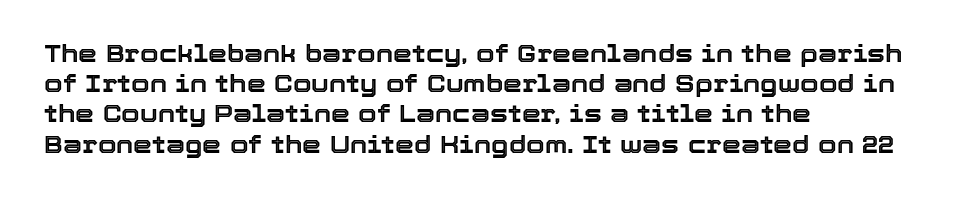
{"italic": "no", "underline": "no", "align": "left", "line_spacing": "normal", "line_spacing_ratio": 1.26, "letter_spacing": "normal", "letter_spacing_em": 0.0, "glyph_px": 24}
